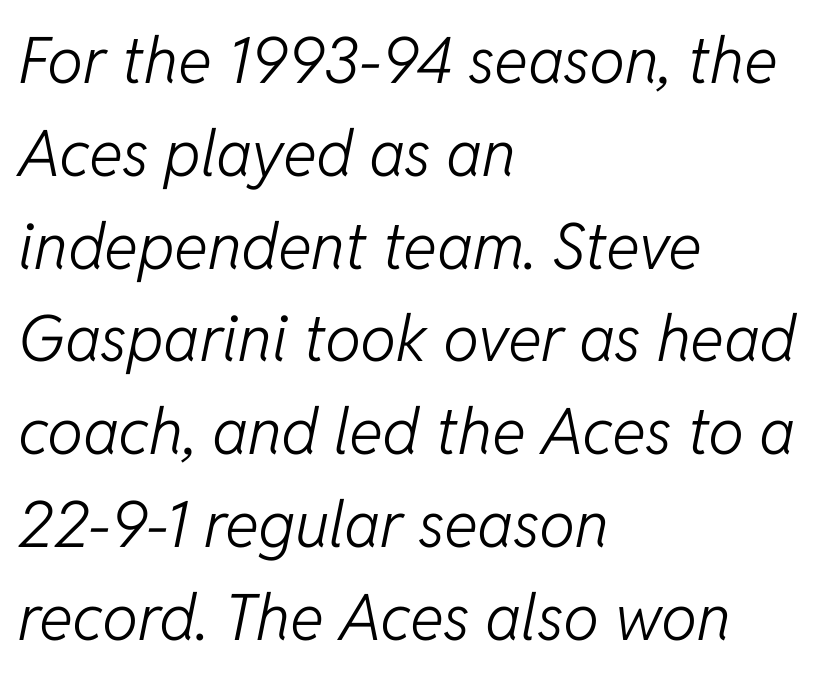
Q: Is the text bold? A: No.
Q: Is the text italic (slanted)? A: Yes, it leans right by about 11 degrees.
Q: Is the text underlined? A: No.
Q: How is the paragraph aligned? A: Left-aligned.
Q: Is the spacing between letters normal or unusually wide? A: Normal.
Q: Is the spacing between lines tight, normal or loose? A: Normal.
Q: Width (condensed, normal, or wide)? A: Normal.
Q: Stroke contrast? A: Low.
Q: x-height? A: Medium.
Q: Monospaced? A: No.
